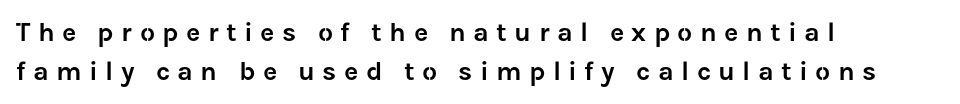
Q: Is the text italic (slanted)? A: No, it is upright.
Q: Is the text underlined? A: No.
Q: How is the paragraph aligned? A: Left-aligned.
Q: Is the spacing between letters normal or unusually wide? A: Unusually wide.
Q: Is the spacing between lines tight, normal or loose? A: Normal.
